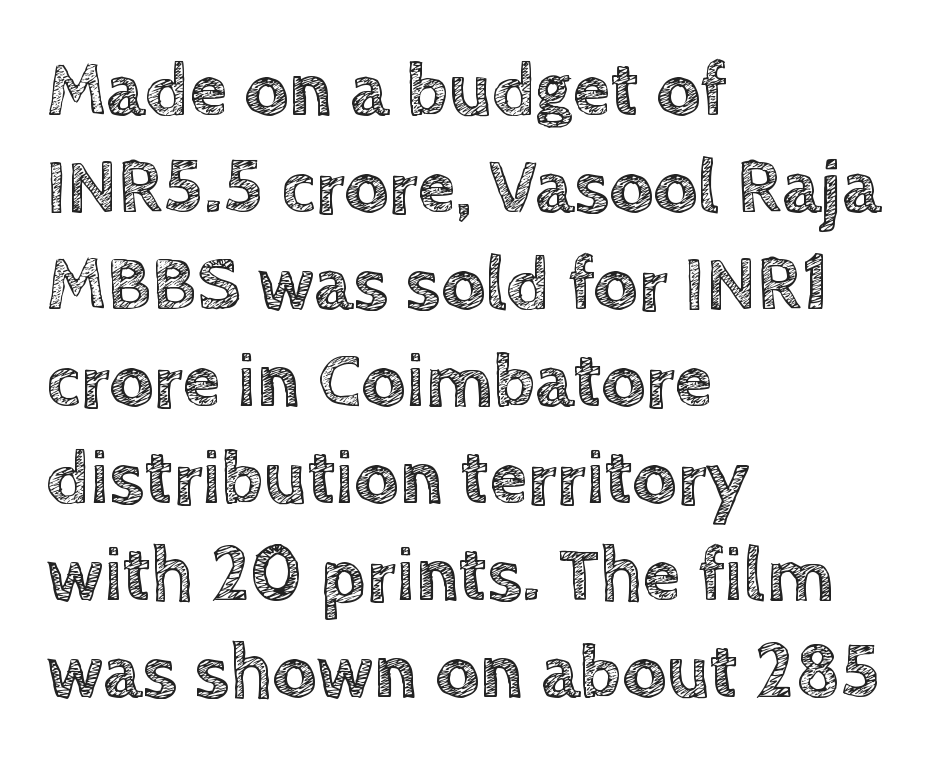
Q: Is the text italic (slanted)? A: No, it is upright.
Q: Is the text underlined? A: No.
Q: How is the paragraph aligned? A: Left-aligned.
Q: Is the spacing between letters normal or unusually wide? A: Normal.
Q: Is the spacing between lines tight, normal or loose? A: Normal.
Q: Width (condensed, normal, or wide)? A: Normal.
Q: x-height? A: Large.
Q: Monospaced? A: No.
